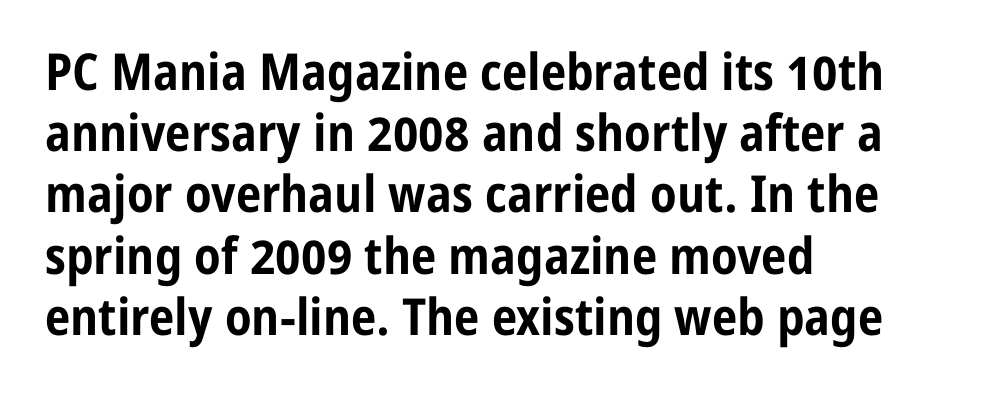
{"serif": "no", "italic": "no", "bold": "yes", "weight": "bold", "width": "condensed", "stroke_contrast": "low", "x_height": "medium", "monospaced": "no", "underline": "no", "align": "left", "line_spacing_ratio": 1.2, "letter_spacing": "normal", "letter_spacing_em": 0.0, "glyph_px": 51}
